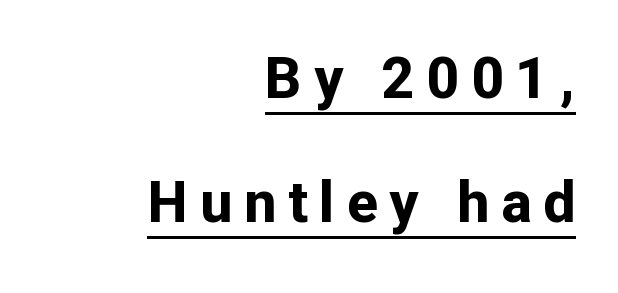
The paragraph shown leans on its right margin. Students, observe the line beneath the letters — that is underlining. A typesetter would mark this as roman, not italic. A dark, heavy texture on the line: the type is bold. These lines have a slow, spaced-out rhythm from letter to letter. Successive baselines arrive slowly, with a big drop between each.
